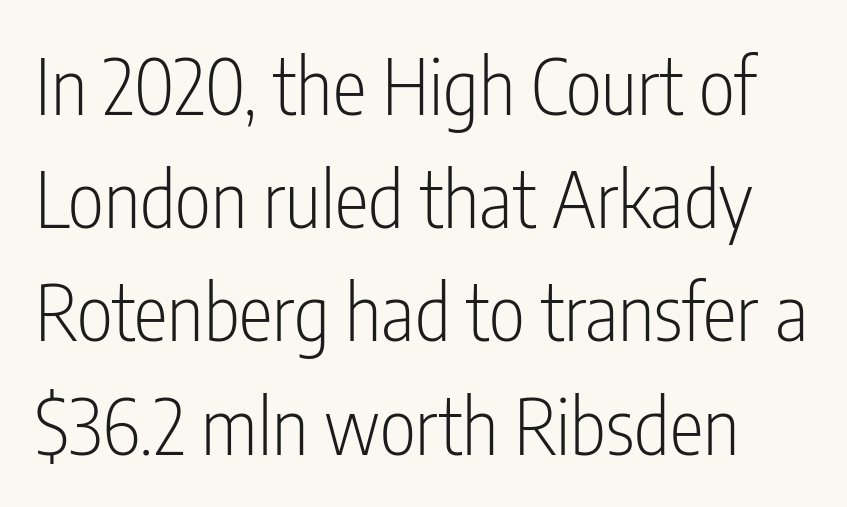
Q: Is the text bold? A: No.
Q: Is the text italic (slanted)? A: No, it is upright.
Q: Is the typeface a serif or a sans-serif typeface? A: Sans-serif.
Q: Is the text underlined? A: No.
Q: Is the spacing between letters normal or unusually wide? A: Normal.
Q: Is the spacing between lines tight, normal or loose? A: Normal.
Q: Width (condensed, normal, or wide)? A: Condensed.
Q: Stroke contrast? A: Low.
Q: x-height? A: Medium.
Q: Monospaced? A: No.
